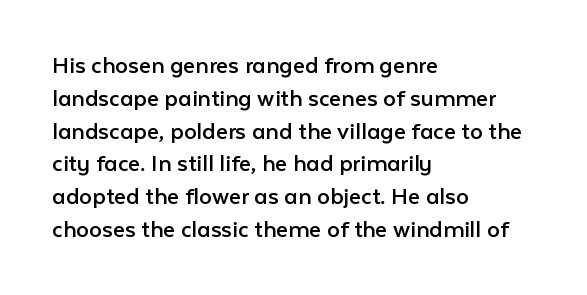
The image shows 26 px text type, upright; set left-aligned, normal line spacing (1.26x), normal letter spacing, not underlined.
